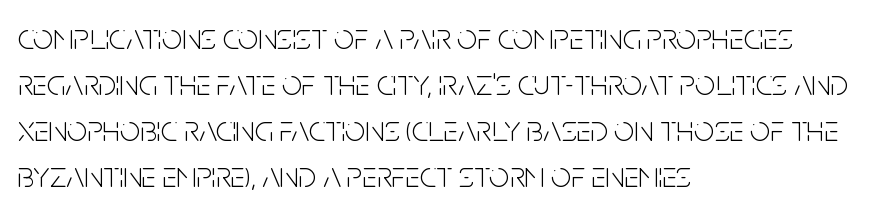
The image shows 36 px light, condensed sans-serif type, upright; set left-aligned, normal line spacing (1.28x), normal letter spacing, not underlined; low stroke contrast and a large x-height.
